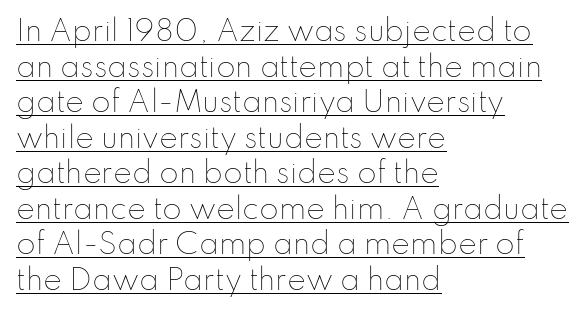
{"italic": "no", "bold": "no", "weight": "thin", "width": "normal", "stroke_contrast": "low", "x_height": "small", "monospaced": "no", "underline": "yes", "align": "left", "line_spacing": "normal", "line_spacing_ratio": 1.27, "letter_spacing": "normal", "letter_spacing_em": 0.0, "glyph_px": 28}
